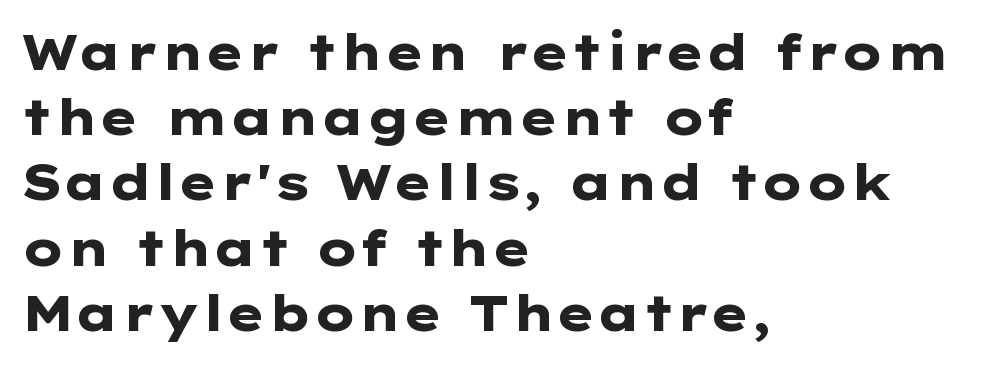
The image shows 49 px heavy, wide sans-serif type, upright; set left-aligned, normal line spacing (1.33x), normal letter spacing, not underlined; low stroke contrast and a medium x-height.
